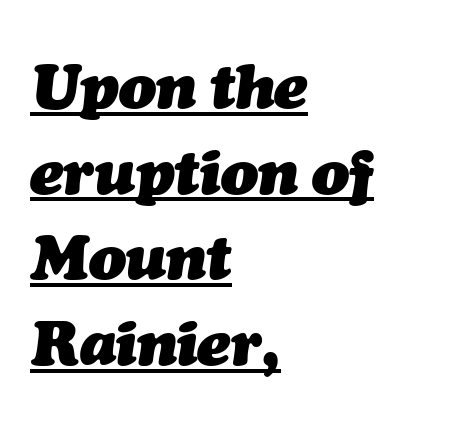
Q: Is the text bold? A: Yes.
Q: Is the text italic (slanted)? A: Yes, it leans right by about 7 degrees.
Q: Is the text underlined? A: Yes.
Q: How is the paragraph aligned? A: Left-aligned.
Q: Is the spacing between letters normal or unusually wide? A: Normal.
Q: Is the spacing between lines tight, normal or loose? A: Normal.
Q: Width (condensed, normal, or wide)? A: Normal.
Q: Stroke contrast? A: Medium.
Q: x-height? A: Medium.
Q: Monospaced? A: No.
